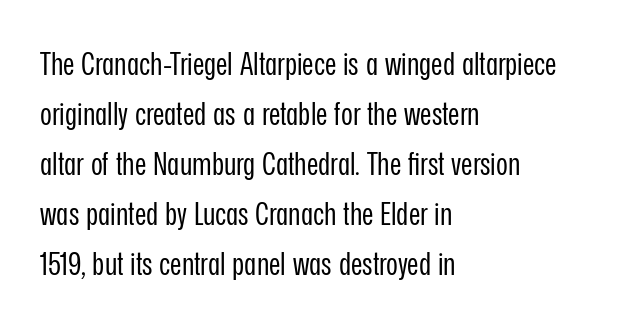
Q: Is the text bold? A: No.
Q: Is the text italic (slanted)? A: No, it is upright.
Q: Is the typeface a serif or a sans-serif typeface? A: Sans-serif.
Q: Is the text underlined? A: No.
Q: How is the paragraph aligned? A: Left-aligned.
Q: Is the spacing between letters normal or unusually wide? A: Normal.
Q: Is the spacing between lines tight, normal or loose? A: Normal.
Q: Width (condensed, normal, or wide)? A: Condensed.
Q: Stroke contrast? A: Low.
Q: x-height? A: Medium.
Q: Monospaced? A: No.
